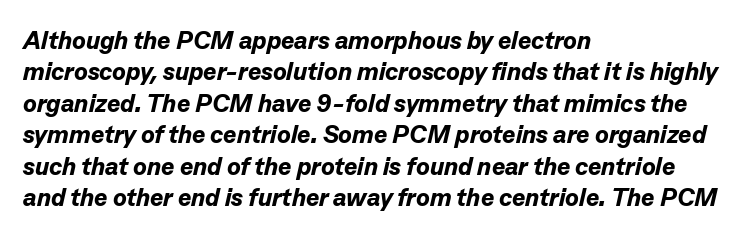
{"italic": "yes", "lean": "right", "slant_degrees": 13, "bold": "yes", "underline": "no", "align": "left", "line_spacing": "normal", "line_spacing_ratio": 1.26, "letter_spacing": "normal", "letter_spacing_em": 0.0, "glyph_px": 25}
